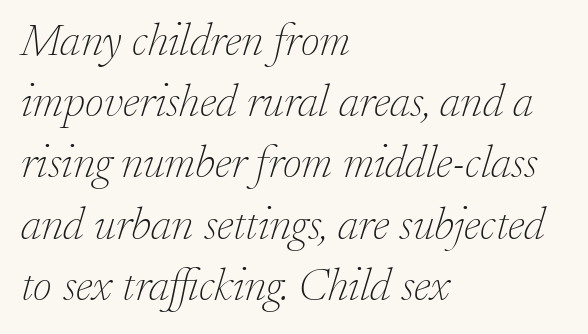
Q: Is the text bold? A: No.
Q: Is the text italic (slanted)? A: Yes, it leans right by about 17 degrees.
Q: Is the typeface a serif or a sans-serif typeface? A: Serif.
Q: Is the text underlined? A: No.
Q: How is the paragraph aligned? A: Left-aligned.
Q: Is the spacing between letters normal or unusually wide? A: Normal.
Q: Is the spacing between lines tight, normal or loose? A: Normal.
Q: Width (condensed, normal, or wide)? A: Normal.
Q: Stroke contrast? A: Low.
Q: x-height? A: Small.
Q: Monospaced? A: No.
